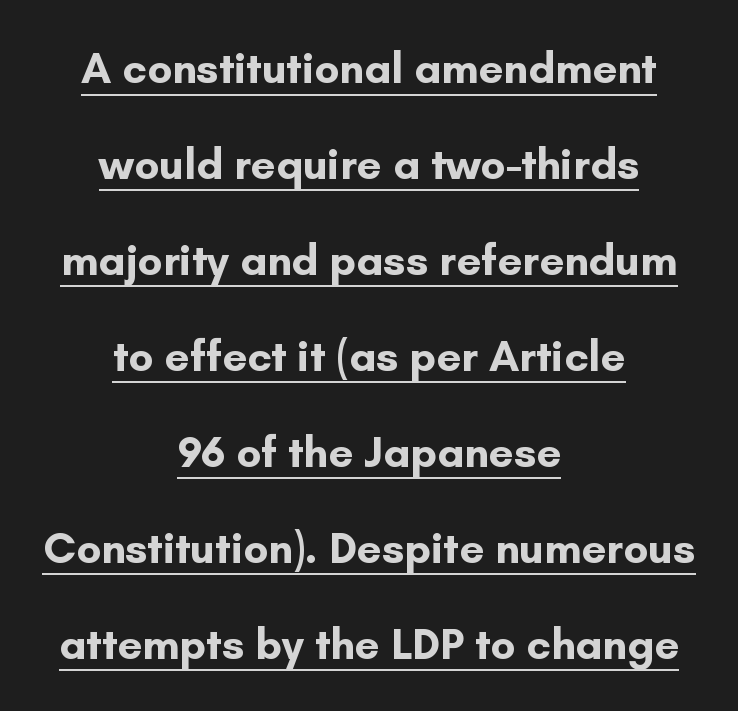
{"serif": "no", "italic": "no", "bold": "yes", "weight": "bold", "width": "normal", "stroke_contrast": "low", "x_height": "small", "monospaced": "no", "underline": "yes", "align": "center", "line_spacing": "loose", "line_spacing_ratio": 2.18, "letter_spacing": "normal", "letter_spacing_em": 0.0, "glyph_px": 44}
